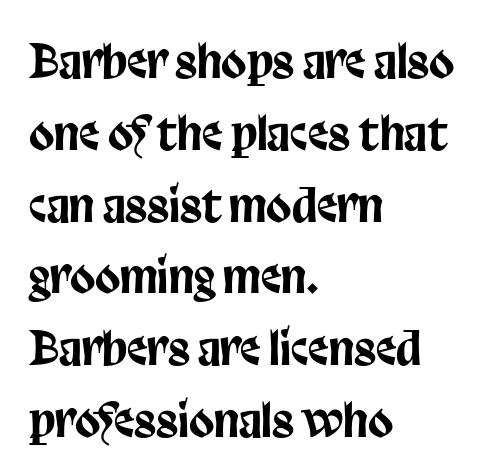
The image shows 46 px condensed sans-serif type, upright; set left-aligned, normal line spacing (1.56x), normal letter spacing, not underlined; low stroke contrast and a large x-height.
